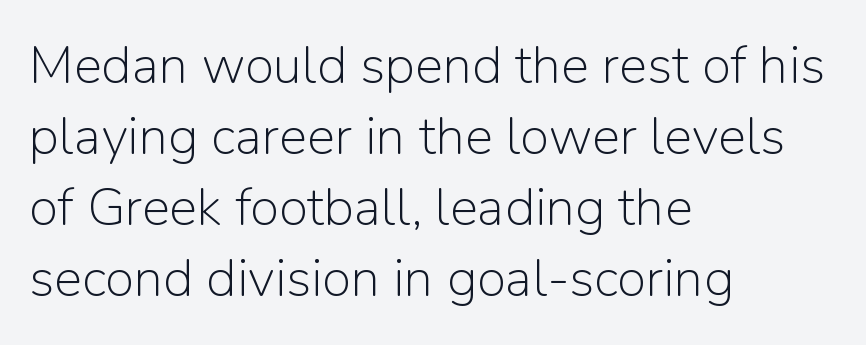
The image shows 53 px light sans-serif type, upright; set left-aligned, normal line spacing (1.34x), normal letter spacing, not underlined; low stroke contrast and a medium x-height.
